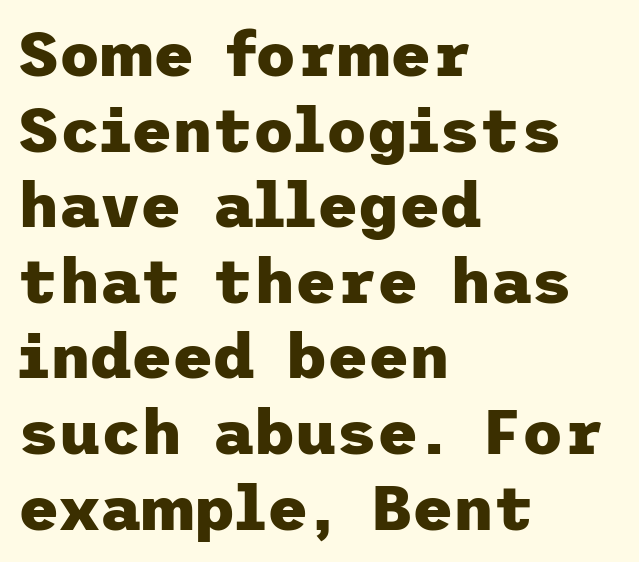
Q: Is the text bold? A: Yes.
Q: Is the text italic (slanted)? A: No, it is upright.
Q: Is the typeface a serif or a sans-serif typeface? A: Sans-serif.
Q: Is the text underlined? A: No.
Q: How is the paragraph aligned? A: Left-aligned.
Q: Is the spacing between letters normal or unusually wide? A: Normal.
Q: Width (condensed, normal, or wide)? A: Normal.
Q: Stroke contrast? A: Low.
Q: x-height? A: Medium.
